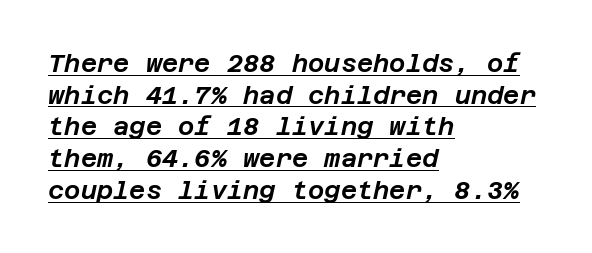
{"italic": "yes", "lean": "right", "slant_degrees": 12, "underline": "yes", "align": "left", "line_spacing": "normal", "line_spacing_ratio": 1.27, "letter_spacing": "normal", "letter_spacing_em": 0.0, "glyph_px": 25}
